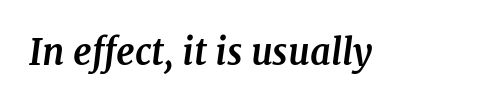
Q: Is the text bold? A: Yes.
Q: Is the text italic (slanted)? A: Yes, it leans right by about 7 degrees.
Q: Is the typeface a serif or a sans-serif typeface? A: Serif.
Q: Is the text underlined? A: No.
Q: Is the spacing between letters normal or unusually wide? A: Normal.
Q: Width (condensed, normal, or wide)? A: Normal.
Q: Stroke contrast? A: Medium.
Q: x-height? A: Medium.
Q: Monospaced? A: No.
